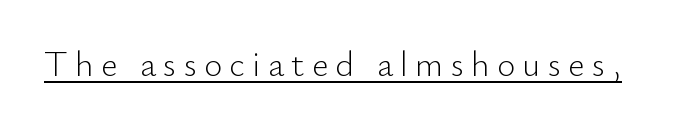
The glyphs in this specimen are sans serif. Each letter keeps its own natural width here, so spacing adapts to shape. A typographer would call this underscored text. Stems and bowls with no extra thickness — not bold. The letterforms stand isolated, each surrounded by extra space.
